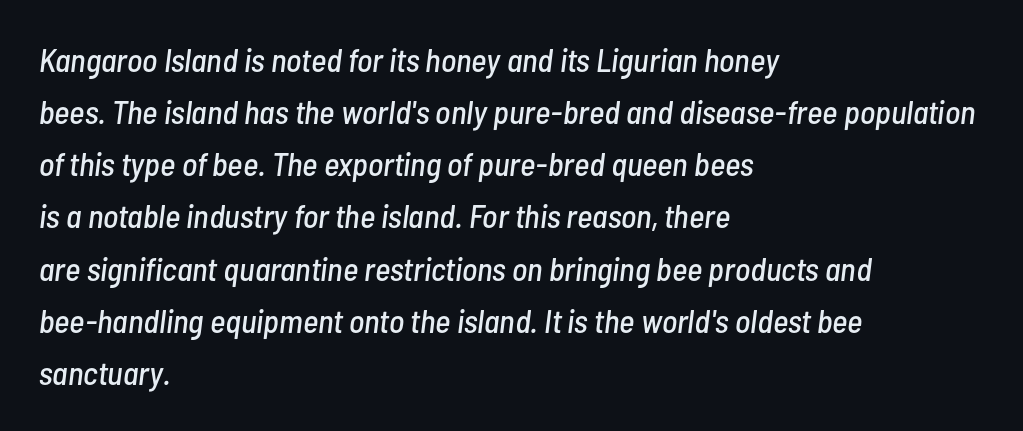
{"italic": "yes", "lean": "right", "slant_degrees": 7, "width": "condensed", "stroke_contrast": "low", "x_height": "medium", "monospaced": "no", "underline": "no", "align": "left", "line_spacing": "normal", "line_spacing_ratio": 1.58, "letter_spacing": "normal", "letter_spacing_em": 0.0, "glyph_px": 33}
